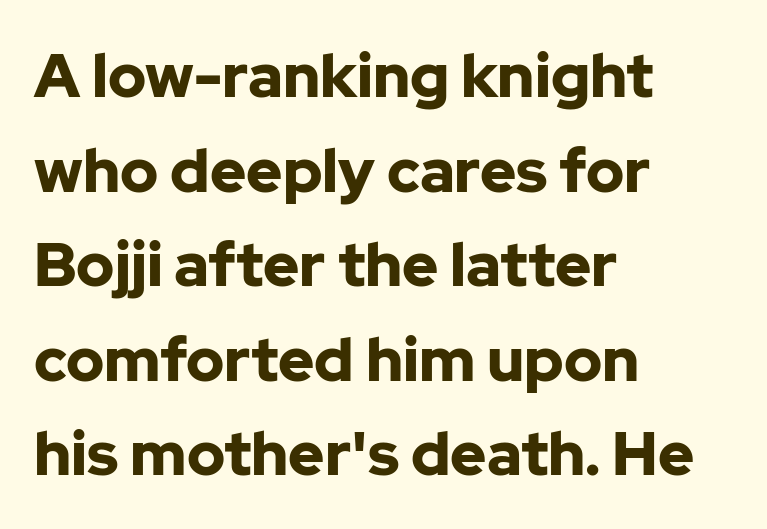
{"serif": "no", "italic": "no", "bold": "yes", "weight": "bold", "width": "normal", "stroke_contrast": "low", "x_height": "medium", "monospaced": "no", "underline": "no", "align": "left", "line_spacing": "normal", "line_spacing_ratio": 1.55, "letter_spacing": "normal", "letter_spacing_em": 0.0, "glyph_px": 61}
